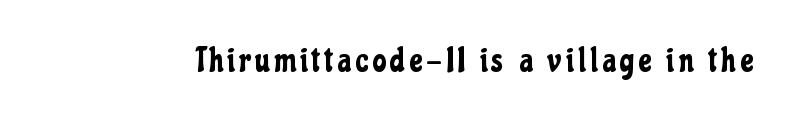
Q: Is the text italic (slanted)? A: No, it is upright.
Q: Is the typeface a serif or a sans-serif typeface? A: Sans-serif.
Q: Is the text underlined? A: No.
Q: Width (condensed, normal, or wide)? A: Condensed.
Q: Stroke contrast? A: Low.
Q: x-height? A: Medium.
Q: Monospaced? A: No.
